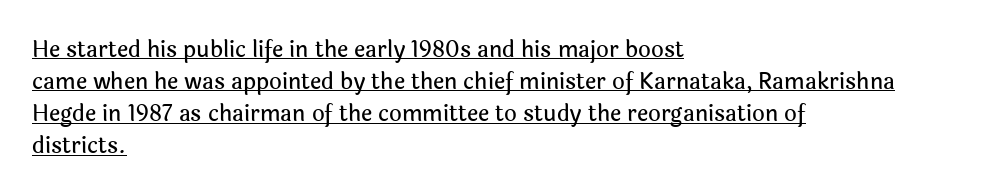
{"italic": "no", "underline": "yes", "align": "left", "line_spacing": "normal", "line_spacing_ratio": 1.46, "letter_spacing": "normal", "letter_spacing_em": 0.0, "glyph_px": 22}
